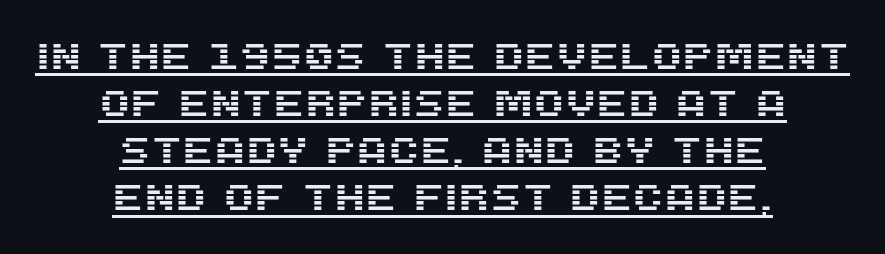
{"serif": "no", "italic": "no", "width": "normal", "stroke_contrast": "medium", "x_height": "large", "monospaced": "no", "underline": "yes", "align": "center", "line_spacing": "normal", "line_spacing_ratio": 1.31, "letter_spacing": "normal", "letter_spacing_em": 0.0, "glyph_px": 36}
